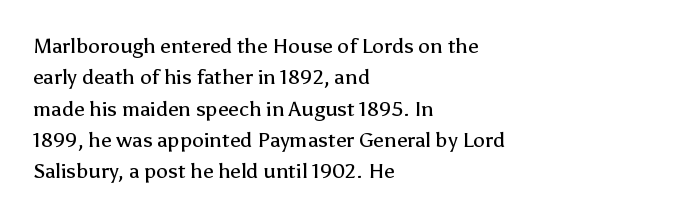
{"italic": "no", "bold": "no", "underline": "no", "align": "left", "line_spacing": "normal", "line_spacing_ratio": 1.49, "letter_spacing": "normal", "letter_spacing_em": 0.0, "glyph_px": 21}
